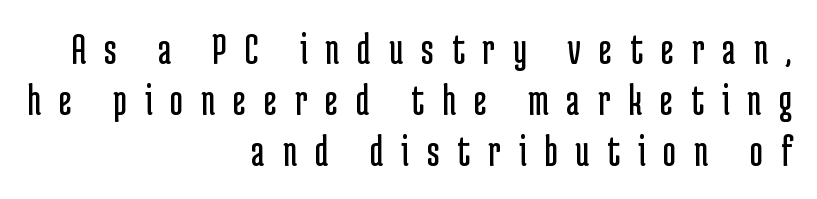
Q: Is the text bold? A: No.
Q: Is the text italic (slanted)? A: No, it is upright.
Q: Is the typeface a serif or a sans-serif typeface? A: Sans-serif.
Q: Is the text underlined? A: No.
Q: How is the paragraph aligned? A: Right-aligned.
Q: Is the spacing between letters normal or unusually wide? A: Unusually wide.
Q: Is the spacing between lines tight, normal or loose? A: Tight.
Q: Width (condensed, normal, or wide)? A: Condensed.
Q: Stroke contrast? A: Low.
Q: x-height? A: Medium.
Q: Monospaced? A: No.
